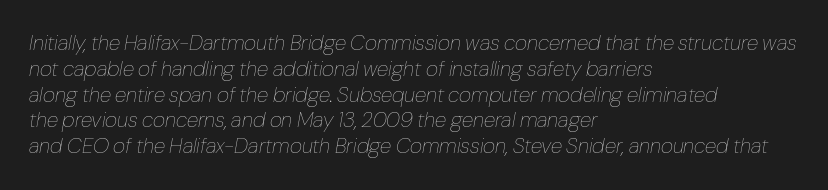
{"italic": "yes", "lean": "right", "slant_degrees": 10, "bold": "no", "underline": "no", "align": "left", "line_spacing_ratio": 1.23, "letter_spacing": "normal", "letter_spacing_em": 0.0, "glyph_px": 21}
